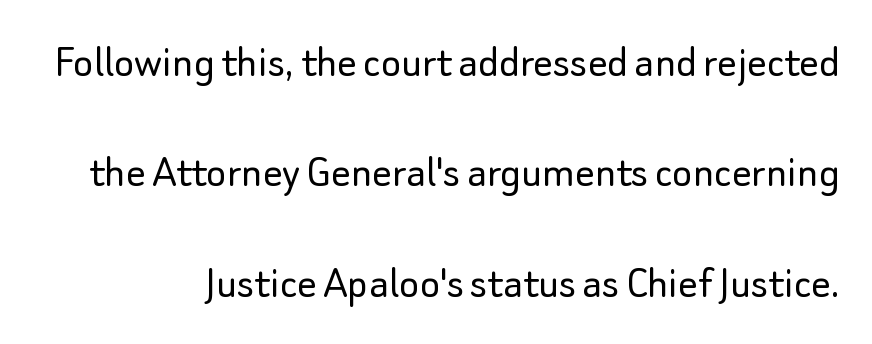
Q: Is the text bold? A: No.
Q: Is the text italic (slanted)? A: No, it is upright.
Q: Is the typeface a serif or a sans-serif typeface? A: Sans-serif.
Q: Is the text underlined? A: No.
Q: Is the spacing between letters normal or unusually wide? A: Normal.
Q: Is the spacing between lines tight, normal or loose? A: Loose.
Q: Width (condensed, normal, or wide)? A: Normal.
Q: Stroke contrast? A: Low.
Q: x-height? A: Small.
Q: Monospaced? A: No.
